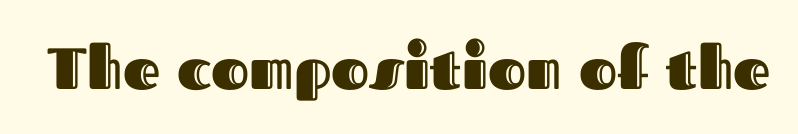
Spacing verdict: proportional, widths tailored to each character. Underlining? Definitely not there. Unlike italic type, these characters show no tilt at all. Characters follow at the spacing the type designer built in.
